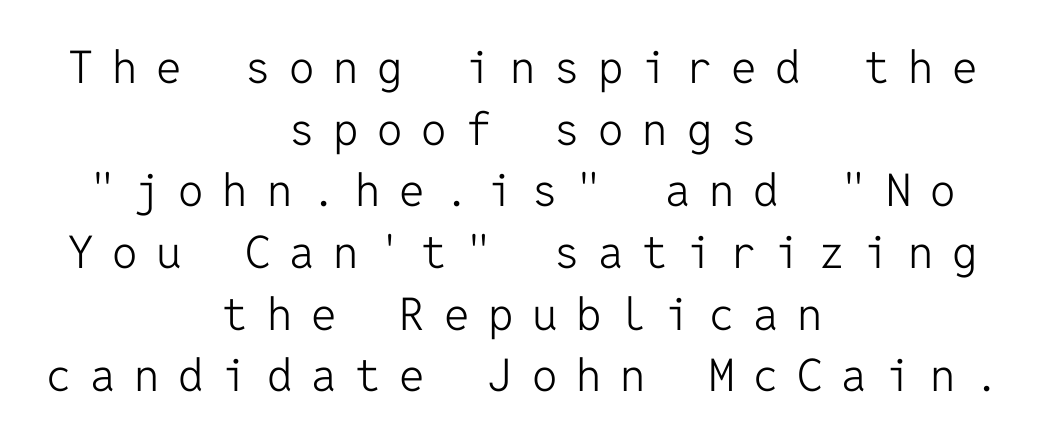
{"serif": "no", "italic": "no", "bold": "no", "weight": "light", "width": "normal", "stroke_contrast": "low", "x_height": "medium", "monospaced": "yes", "underline": "no", "align": "center", "line_spacing": "normal", "line_spacing_ratio": 1.37, "letter_spacing": "wide", "letter_spacing_em": 0.42, "glyph_px": 45}
